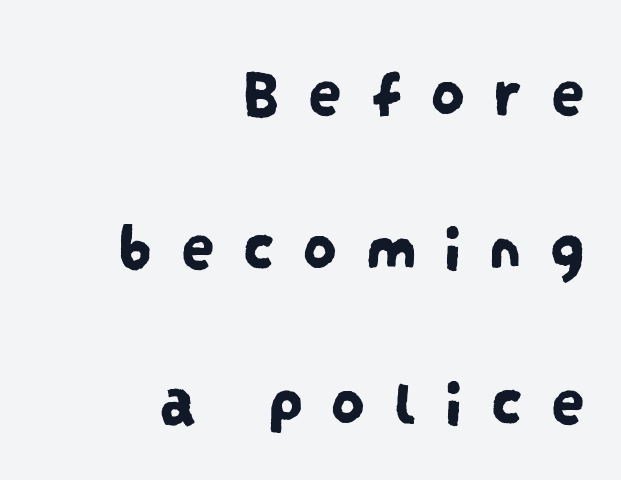
Honestly, there is no underline to notice here at all. Line ends are locked; line starts wander. In terms of letterform style, serifs are entirely absent. The passage shown has open, widely tracked lettering throughout. Does the leading feel generous? Absolutely, it's lavish. The passage shown is typed in a proportional face where columns would drift.
